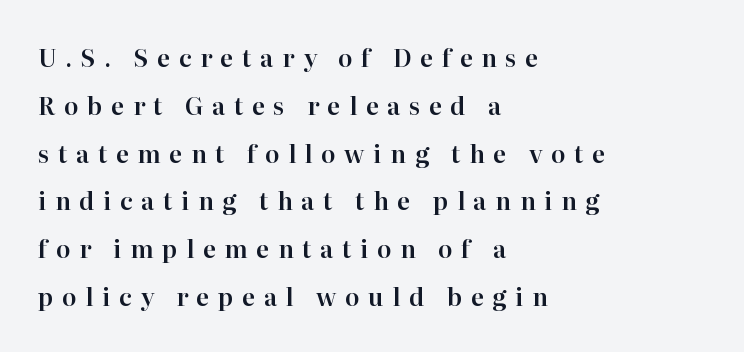
Q: Is the text italic (slanted)? A: No, it is upright.
Q: Is the text underlined? A: No.
Q: How is the paragraph aligned? A: Left-aligned.
Q: Is the spacing between letters normal or unusually wide? A: Unusually wide.
Q: Is the spacing between lines tight, normal or loose? A: Loose.
